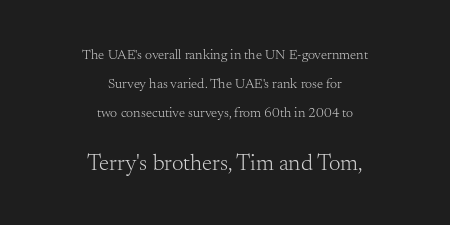
{"italic": "no", "bold": "no", "underline": "no", "align": "center", "line_spacing": "loose", "line_spacing_ratio": 2.06, "letter_spacing": "normal", "letter_spacing_em": 0.0, "larger_block": "second", "size_ratio": 1.64, "glyph_px": 23}
